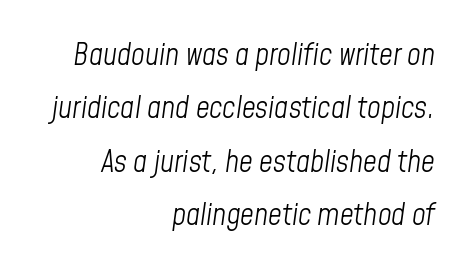
Q: Is the text bold? A: No.
Q: Is the text italic (slanted)? A: Yes, it leans right by about 8 degrees.
Q: Is the text underlined? A: No.
Q: How is the paragraph aligned? A: Right-aligned.
Q: Is the spacing between letters normal or unusually wide? A: Normal.
Q: Width (condensed, normal, or wide)? A: Condensed.
Q: Stroke contrast? A: Low.
Q: x-height? A: Medium.
Q: Monospaced? A: No.
